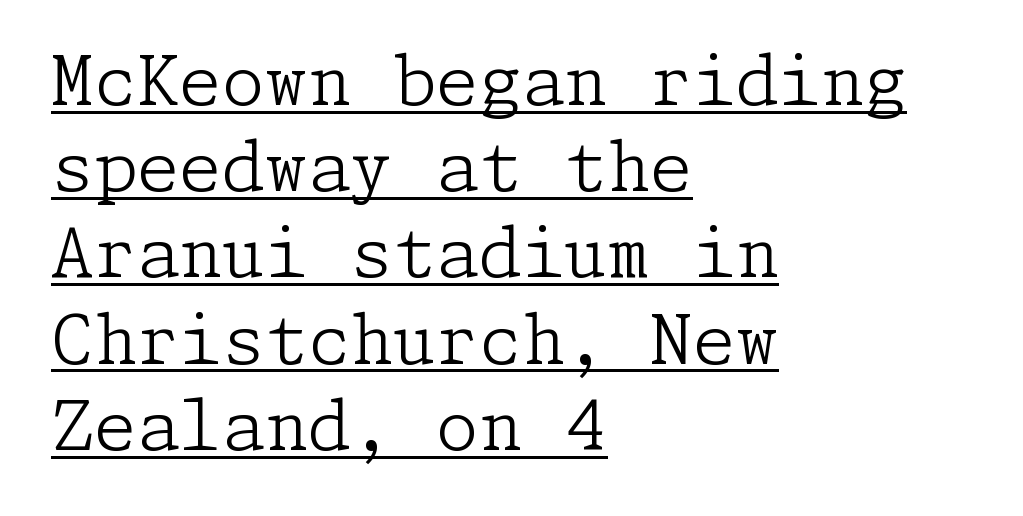
Reading down the column, the eye jumps a familiar distance to each next line. Think standard paragraph weight, or any step lighter than that. Default kerning and tracking; the words read as compact shapes. Is this a sans? No — the strokes have serifs. Like a heading marked for emphasis, these lines bear an underscore. Horizontal alignment here is leftward, the default for most running prose.
